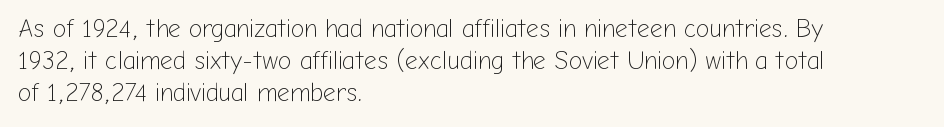
These lines keep a tight, regular rhythm from letter to letter. This sample is left-justified, so line endings fall wherever the words run out. The space between consecutive lines is moderate. Do the letters lean? They stand straight. The passage shown is not underscored anywhere. Stems and bowls with no extra thickness — not bold.
